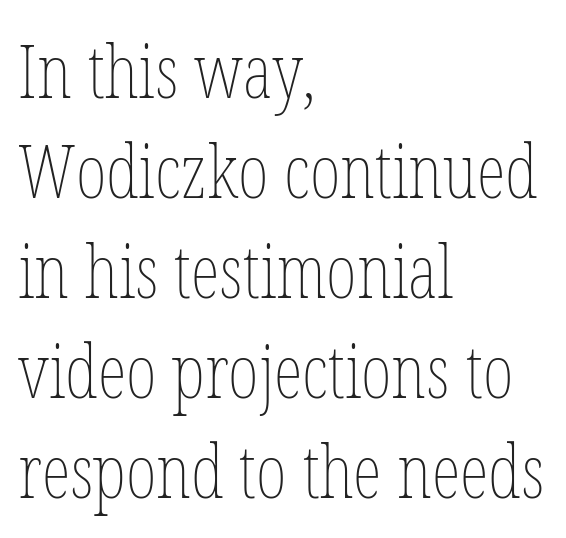
Q: Is the text bold? A: No.
Q: Is the text italic (slanted)? A: No, it is upright.
Q: Is the text underlined? A: No.
Q: How is the paragraph aligned? A: Left-aligned.
Q: Is the spacing between letters normal or unusually wide? A: Normal.
Q: Is the spacing between lines tight, normal or loose? A: Normal.
Q: Width (condensed, normal, or wide)? A: Condensed.
Q: Stroke contrast? A: Low.
Q: x-height? A: Medium.
Q: Monospaced? A: No.
